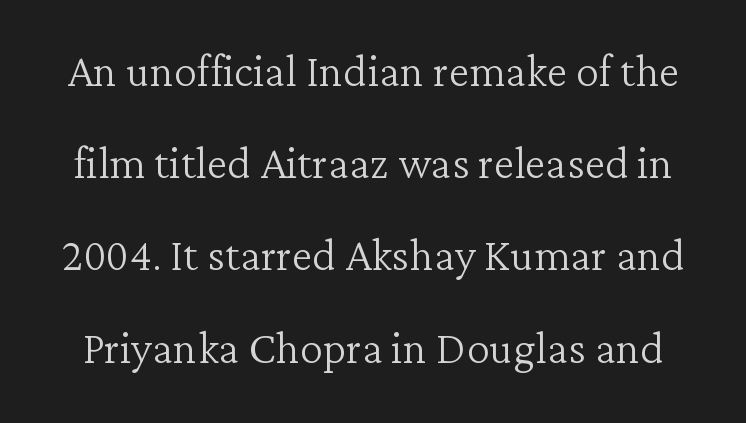
Q: Is the text bold? A: No.
Q: Is the text italic (slanted)? A: No, it is upright.
Q: Is the typeface a serif or a sans-serif typeface? A: Serif.
Q: Is the text underlined? A: No.
Q: Is the spacing between letters normal or unusually wide? A: Normal.
Q: Is the spacing between lines tight, normal or loose? A: Normal.
Q: Width (condensed, normal, or wide)? A: Normal.
Q: Stroke contrast? A: Low.
Q: x-height? A: Medium.
Q: Monospaced? A: No.
